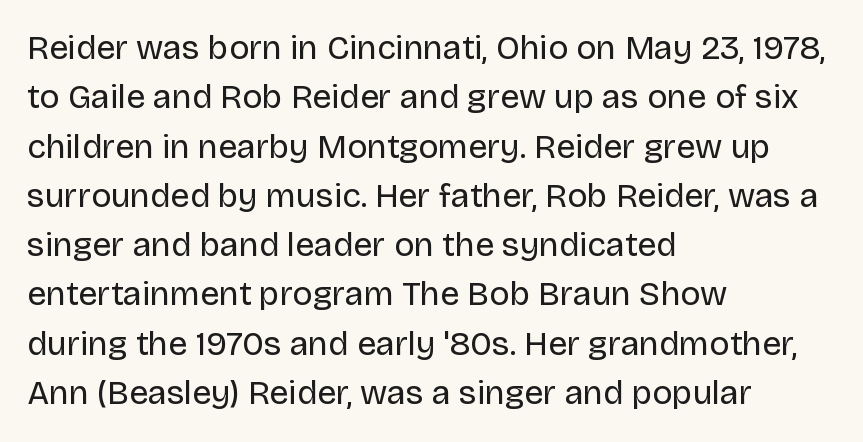
Q: Is the text bold? A: No.
Q: Is the text italic (slanted)? A: No, it is upright.
Q: Is the typeface a serif or a sans-serif typeface? A: Sans-serif.
Q: Is the text underlined? A: No.
Q: How is the paragraph aligned? A: Left-aligned.
Q: Is the spacing between letters normal or unusually wide? A: Normal.
Q: Is the spacing between lines tight, normal or loose? A: Normal.
Q: Width (condensed, normal, or wide)? A: Normal.
Q: Stroke contrast? A: Low.
Q: x-height? A: Large.
Q: Monospaced? A: No.
